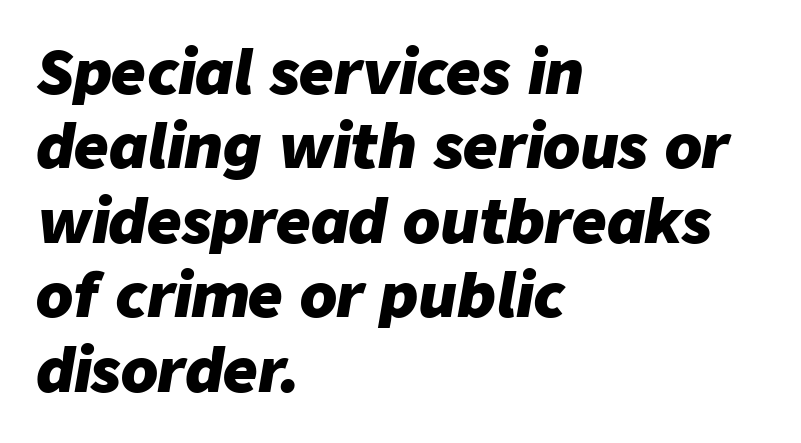
The image shows 60 px heavy type, italic (leaning right); set left-aligned, line spacing 1.24x, normal letter spacing, not underlined; low stroke contrast and a medium x-height.
